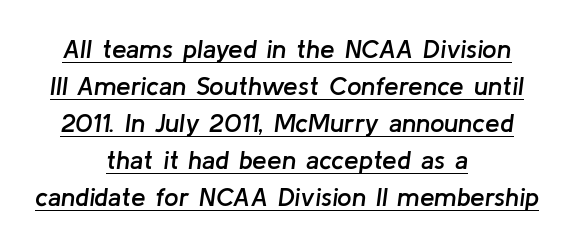
The image shows 26 px text type, italic (leaning right); set centered, normal line spacing (1.42x), normal letter spacing, underlined.
